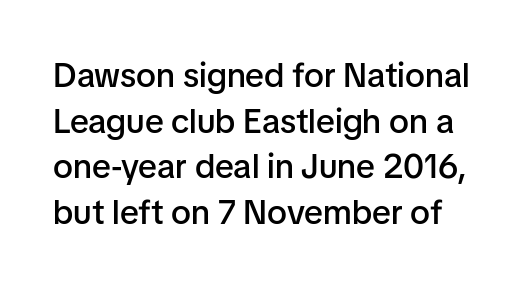
Inter-character spacing is left at the font's built-in metrics. The designer left line spacing at the default. Emphasis by weight is partial: semibold. The words here are not underlined. These lines are composed in type without serifs.
